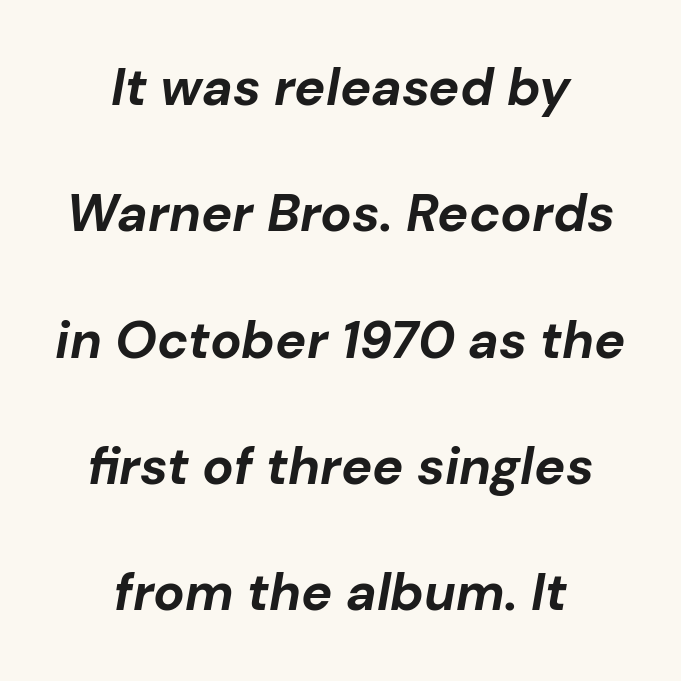
{"italic": "yes", "lean": "right", "slant_degrees": 10, "bold": "yes", "weight": "bold", "width": "normal", "stroke_contrast": "low", "x_height": "medium", "monospaced": "no", "underline": "no", "align": "center", "line_spacing": "loose", "line_spacing_ratio": 2.43, "letter_spacing": "normal", "letter_spacing_em": 0.0, "glyph_px": 52}
